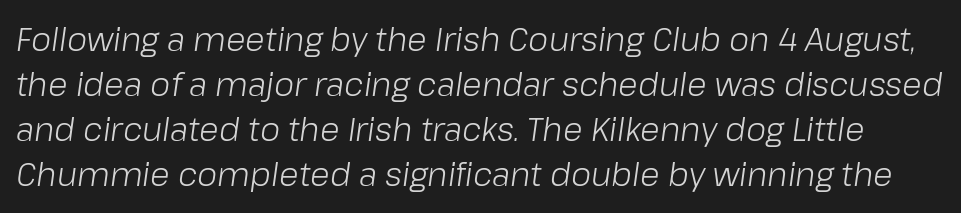
Default kerning and tracking; the words read as compact shapes. Anything drawn beneath the words? Only blank space. This sample has the flowing, uneven cadence of proportional lettering. The passage shown leans; its letterforms are oblique. If you measured baseline to baseline, you'd find a middling distance.
